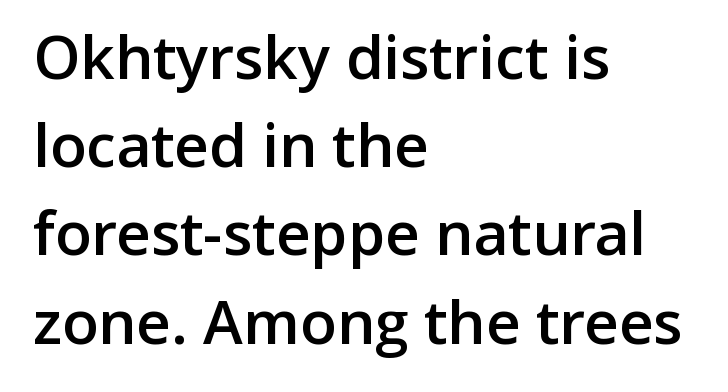
Q: Is the text bold? A: Semi-bold.
Q: Is the text italic (slanted)? A: No, it is upright.
Q: Is the typeface a serif or a sans-serif typeface? A: Sans-serif.
Q: Is the text underlined? A: No.
Q: How is the paragraph aligned? A: Left-aligned.
Q: Is the spacing between letters normal or unusually wide? A: Normal.
Q: Is the spacing between lines tight, normal or loose? A: Normal.
Q: Width (condensed, normal, or wide)? A: Normal.
Q: Stroke contrast? A: Low.
Q: x-height? A: Medium.
Q: Monospaced? A: No.
